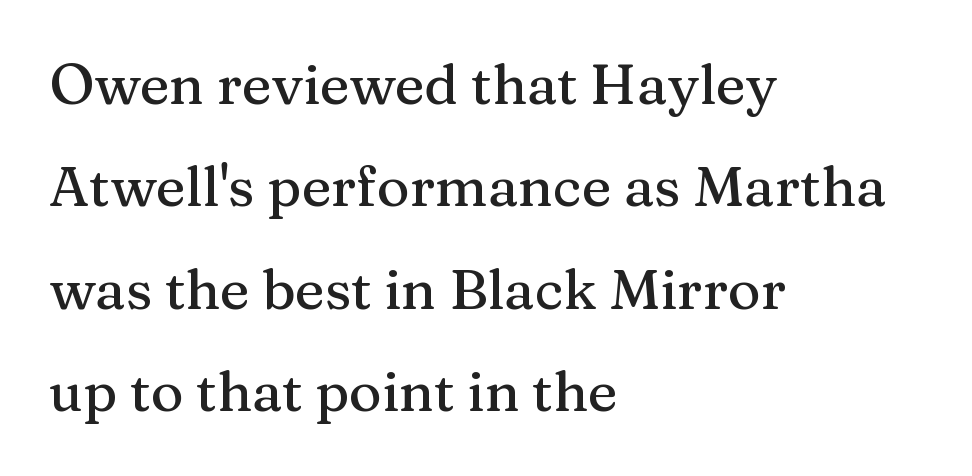
A bare baseline throughout the passage. These lines were composed using upright roman letters. Examine the stroke ends and you'll spot serifs. The letterforms sit shoulder to shoulder at normal distance.
